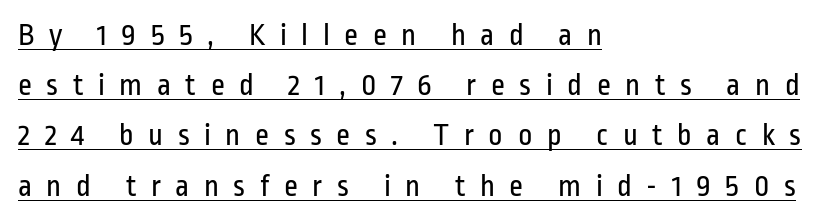
{"serif": "no", "italic": "no", "bold": "no", "weight": "regular", "width": "condensed", "stroke_contrast": "low", "x_height": "medium", "monospaced": "no", "underline": "yes", "align": "left", "line_spacing": "normal", "line_spacing_ratio": 1.62, "letter_spacing": "wide", "letter_spacing_em": 0.47, "glyph_px": 31}
